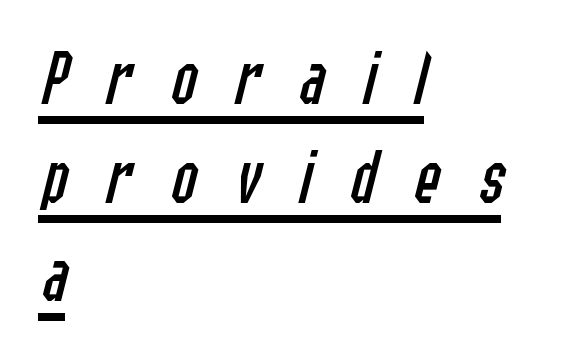
Q: Is the text bold? A: No.
Q: Is the text italic (slanted)? A: Yes, it leans right by about 14 degrees.
Q: Is the text underlined? A: Yes.
Q: How is the paragraph aligned? A: Left-aligned.
Q: Is the spacing between letters normal or unusually wide? A: Unusually wide.
Q: Is the spacing between lines tight, normal or loose? A: Normal.
Q: Width (condensed, normal, or wide)? A: Condensed.
Q: Stroke contrast? A: Low.
Q: x-height? A: Medium.
Q: Monospaced? A: No.
